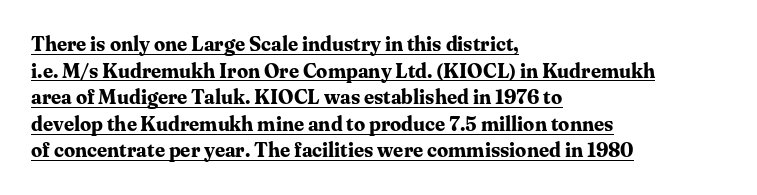
{"italic": "no", "bold": "yes", "underline": "yes", "align": "left", "line_spacing": "normal", "line_spacing_ratio": 1.33, "letter_spacing": "normal", "letter_spacing_em": 0.0, "glyph_px": 20}
